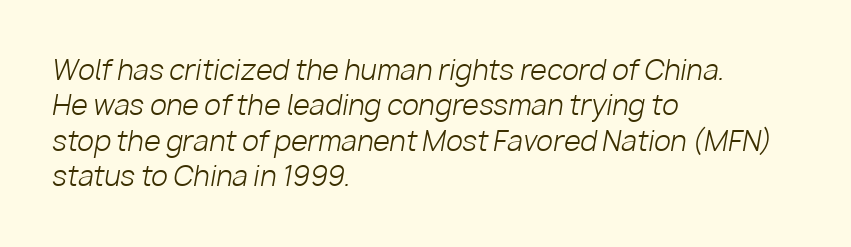
Q: Is the text bold? A: No.
Q: Is the text italic (slanted)? A: Yes, it leans right by about 10 degrees.
Q: Is the text underlined? A: No.
Q: How is the paragraph aligned? A: Left-aligned.
Q: Is the spacing between letters normal or unusually wide? A: Normal.
Q: Is the spacing between lines tight, normal or loose? A: Normal.
